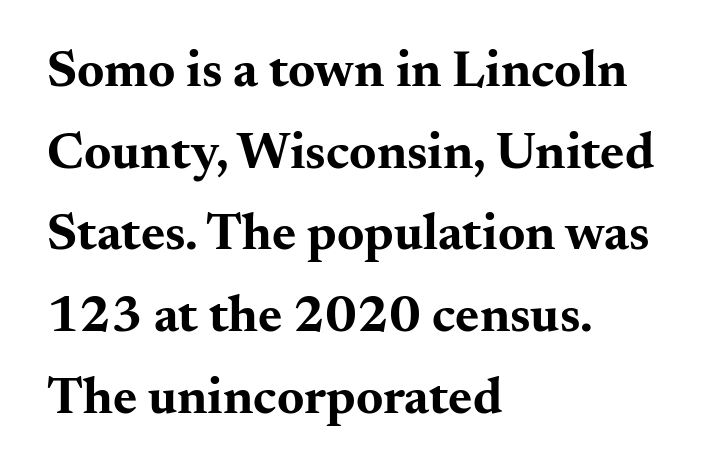
The image shows 52 px bold, wide serif type, upright; set left-aligned, normal line spacing (1.57x), normal letter spacing, not underlined; medium stroke contrast and a small x-height.
